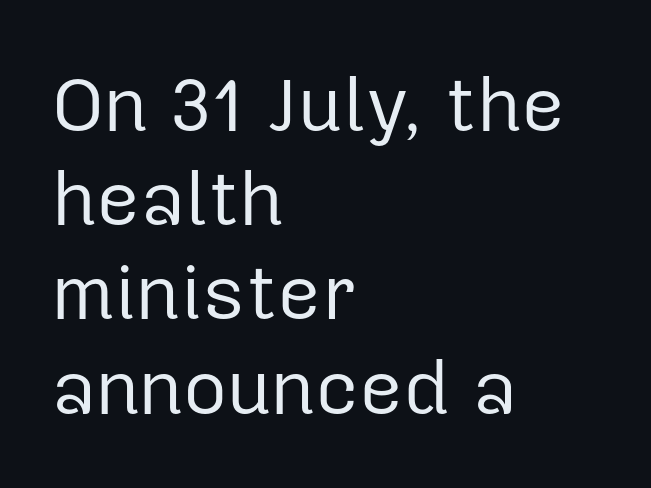
{"serif": "no", "italic": "no", "bold": "no", "weight": "regular", "width": "normal", "stroke_contrast": "low", "x_height": "medium", "monospaced": "no", "underline": "no", "align": "left", "line_spacing_ratio": 1.24, "letter_spacing": "normal", "letter_spacing_em": 0.0, "glyph_px": 76}
